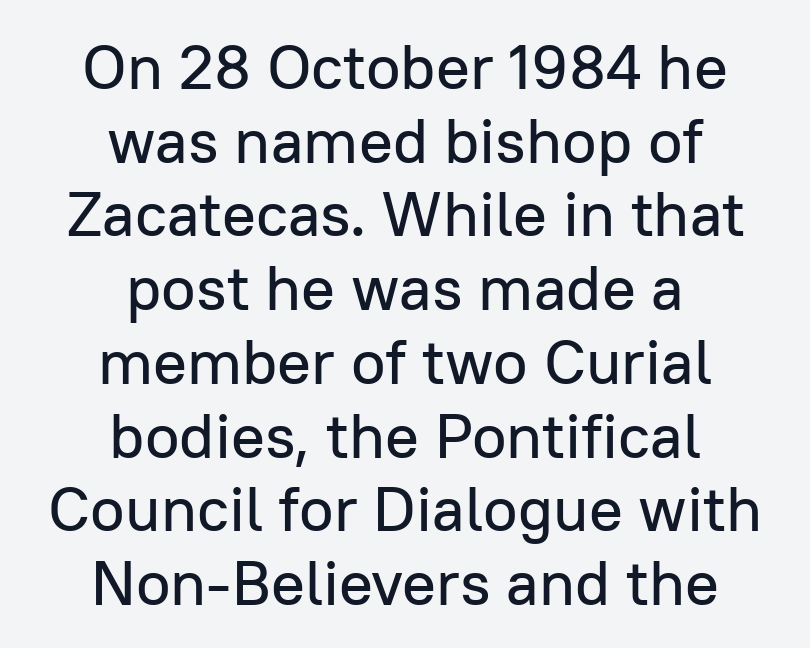
A roman cut, with each character standing at attention. The letters carry no serifs — their stems end cleanly without finishing strokes. You could not count columns in this text — the font is proportionally spaced. Letters rest on an invisible, unmarked baseline.
